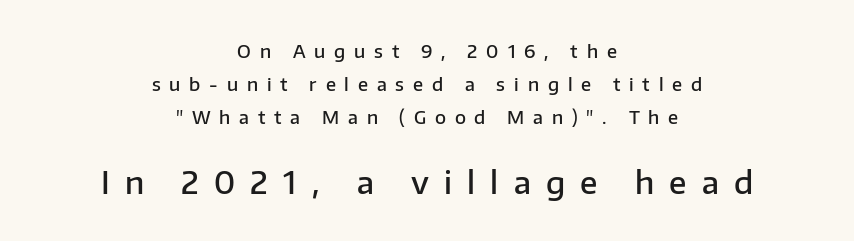
The image shows 31 px semibold sans-serif type, upright; set centered, line spacing 1.82x, unusually wide letter spacing (+0.49 em), not underlined; the second (bottom) block is 1.72x larger; low stroke contrast and a medium x-height.
